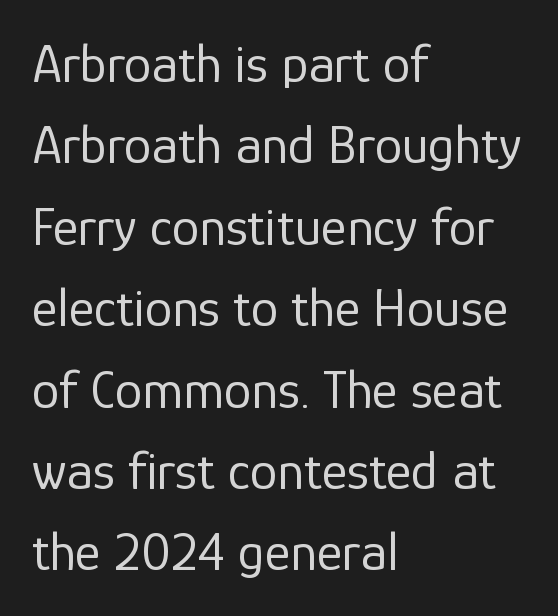
Q: Is the text bold? A: No.
Q: Is the text italic (slanted)? A: No, it is upright.
Q: Is the typeface a serif or a sans-serif typeface? A: Sans-serif.
Q: Is the text underlined? A: No.
Q: How is the paragraph aligned? A: Left-aligned.
Q: Is the spacing between letters normal or unusually wide? A: Normal.
Q: Is the spacing between lines tight, normal or loose? A: Normal.
Q: Width (condensed, normal, or wide)? A: Normal.
Q: Stroke contrast? A: Low.
Q: x-height? A: Medium.
Q: Monospaced? A: No.
